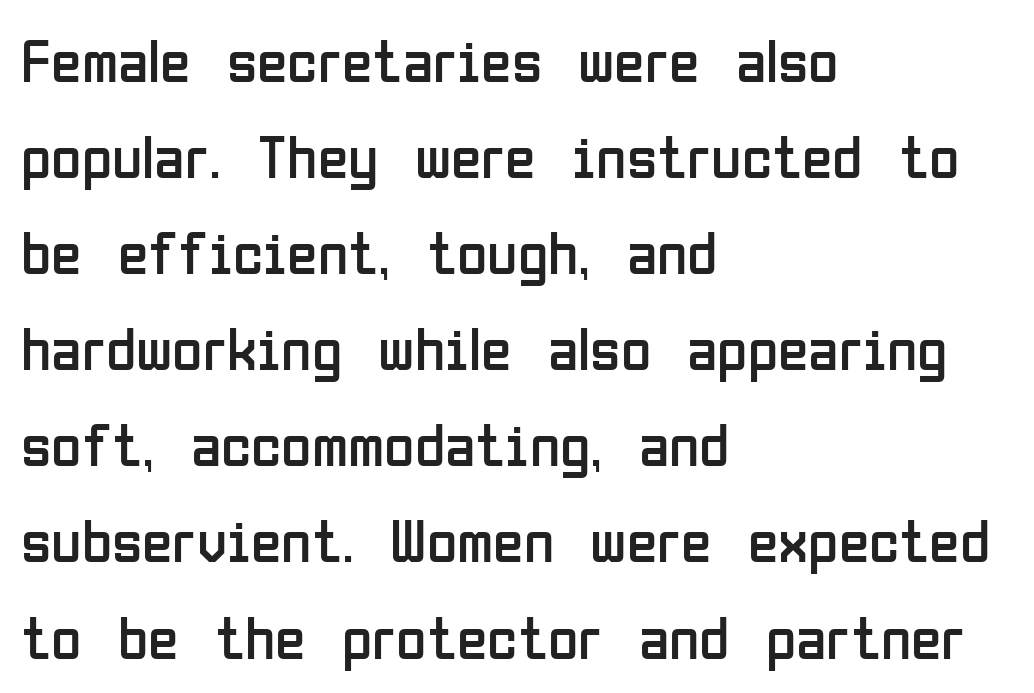
The characters are drawn with everyday or finer stroke widths. Looks like regular typesetting: each glyph gets only the width it needs. The space beneath each line is pristine and unruled. The line texture is even and compact thanks to regular tracking. The lines in this sample share a left origin and differ only in where they stop. Unlike a traditional serif, this face leaves its strokes unadorned.
